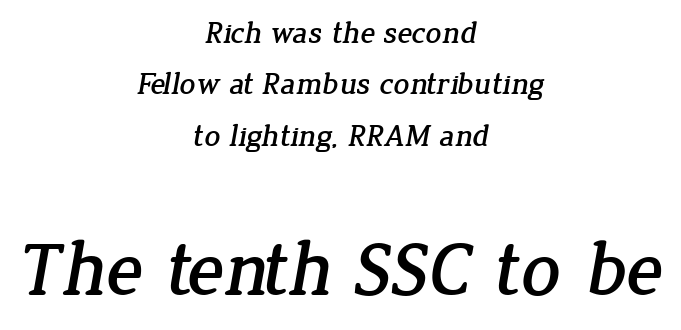
A serif font was chosen for this passage. This rendering uses center alignment, leaving both contours irregular but symmetric. Looks like regular typesetting: each glyph gets only the width it needs. The more generous point size was reserved for the lower chunk. Has an underline been added? It has not. Vertical spacing — default.
